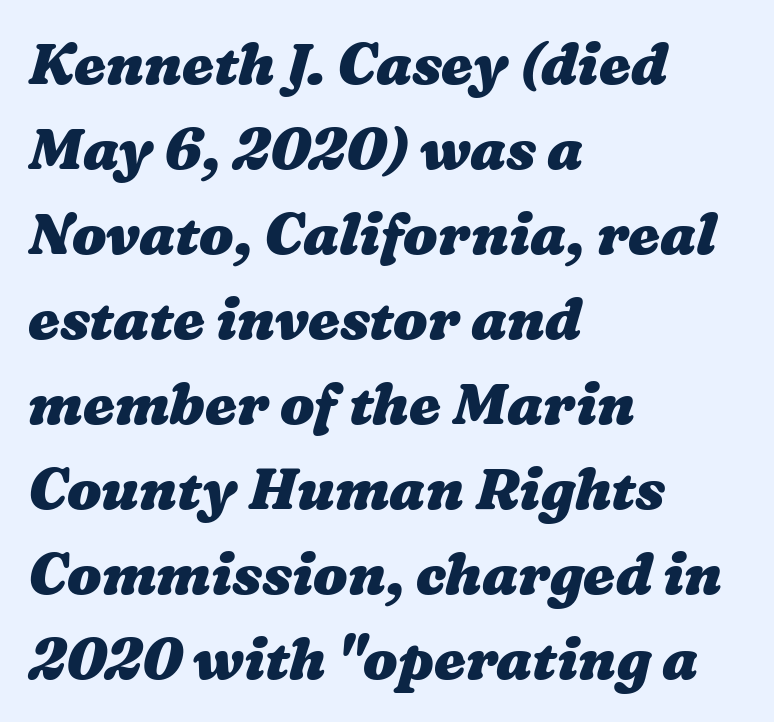
{"bold": "yes", "weight": "heavy", "width": "wide", "stroke_contrast": "medium", "x_height": "medium", "monospaced": "no", "underline": "no", "align": "left", "line_spacing": "normal", "line_spacing_ratio": 1.49, "letter_spacing": "normal", "letter_spacing_em": 0.0, "glyph_px": 57}
